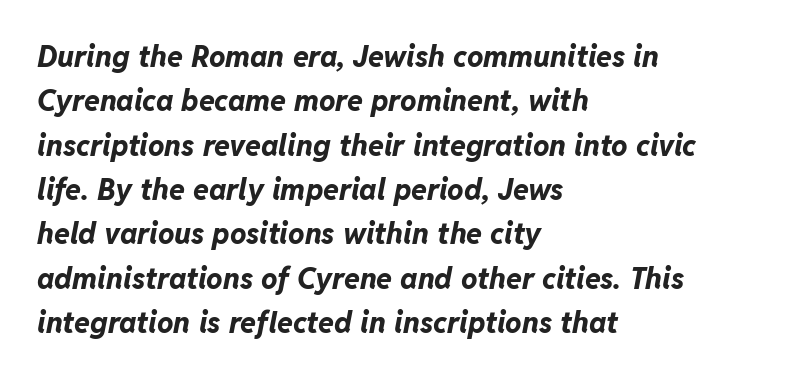
{"italic": "yes", "lean": "right", "slant_degrees": 11, "bold": "yes", "weight": "bold", "width": "normal", "stroke_contrast": "low", "x_height": "medium", "monospaced": "no", "underline": "no", "align": "left", "line_spacing": "normal", "line_spacing_ratio": 1.53, "letter_spacing": "normal", "letter_spacing_em": 0.0, "glyph_px": 29}
